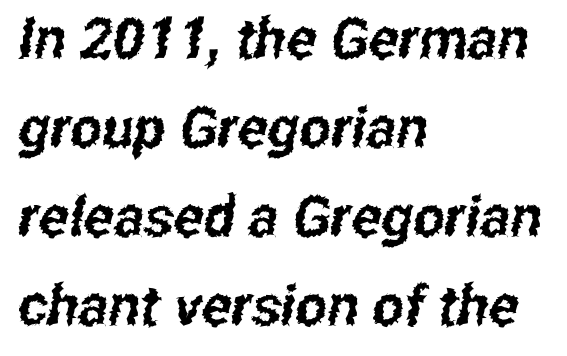
The block of text has a typical density, with ordinary space between rows. Each word holds together tightly as a unit, with standard inter-letter gaps. Visually the block forms a straight wall on the left and a jagged coastline on the right. Descender tails drop into unmarked territory.
